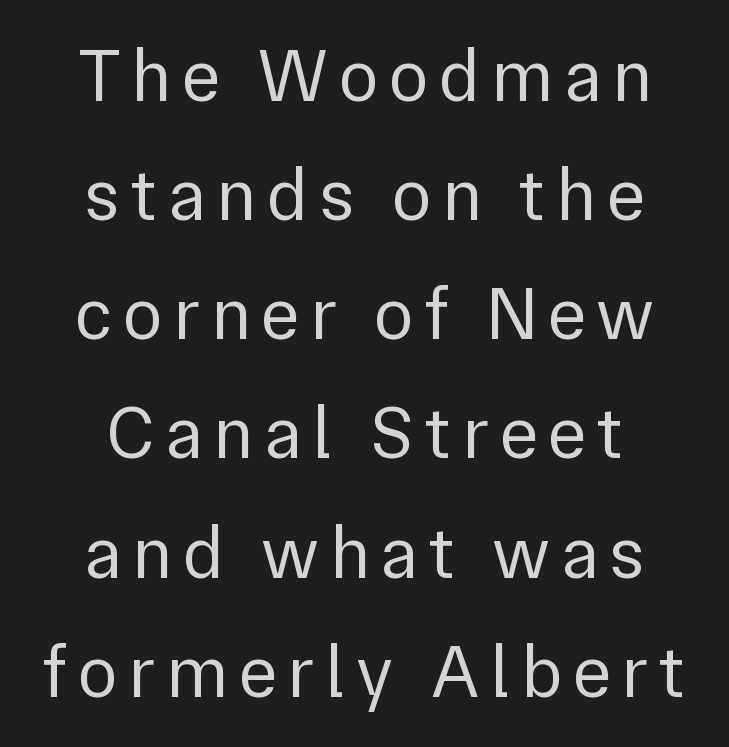
Q: Is the text bold? A: No.
Q: Is the text italic (slanted)? A: No, it is upright.
Q: Is the typeface a serif or a sans-serif typeface? A: Sans-serif.
Q: Is the text underlined? A: No.
Q: How is the paragraph aligned? A: Centered.
Q: Is the spacing between lines tight, normal or loose? A: Normal.
Q: Width (condensed, normal, or wide)? A: Normal.
Q: x-height? A: Medium.
Q: Monospaced? A: No.
